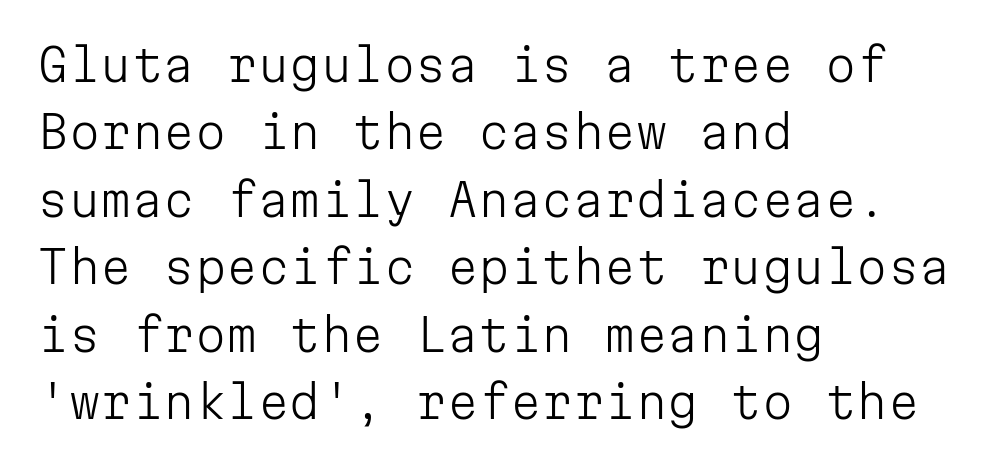
Monospaced: the letters line up in strict vertical columns. Compared with typical body copy, the letter spacing here is the same. Honestly, there is no underline to notice here at all. Upright lettering throughout. The strokes carry an ordinary text weight at most.
